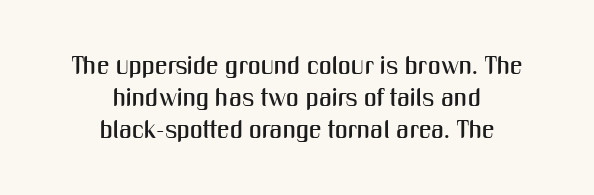
The image shows 25 px text type, upright; set centered, normal line spacing (1.28x), normal letter spacing, not underlined.
